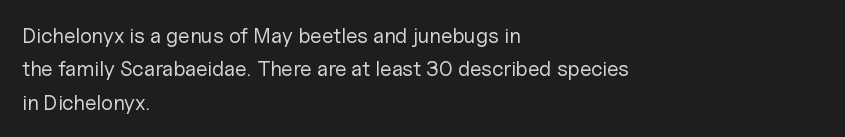
The image shows 21 px text type, upright; set left-aligned, normal line spacing (1.59x), normal letter spacing, not underlined.
